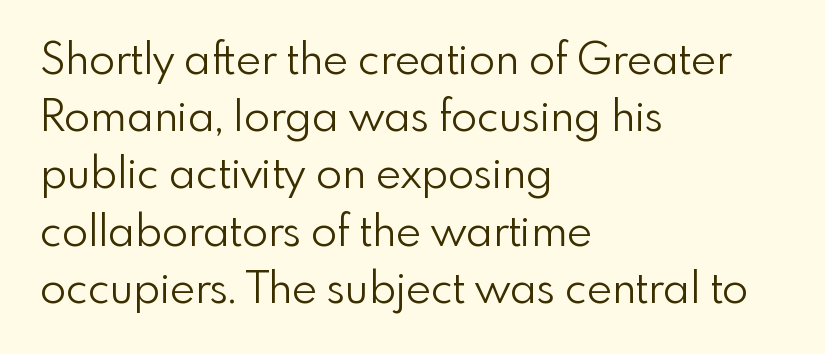
Q: Is the text bold? A: No.
Q: Is the text italic (slanted)? A: No, it is upright.
Q: Is the typeface a serif or a sans-serif typeface? A: Sans-serif.
Q: Is the text underlined? A: No.
Q: How is the paragraph aligned? A: Left-aligned.
Q: Is the spacing between letters normal or unusually wide? A: Normal.
Q: Is the spacing between lines tight, normal or loose? A: Normal.
Q: Width (condensed, normal, or wide)? A: Normal.
Q: Stroke contrast? A: Low.
Q: x-height? A: Small.
Q: Monospaced? A: No.
